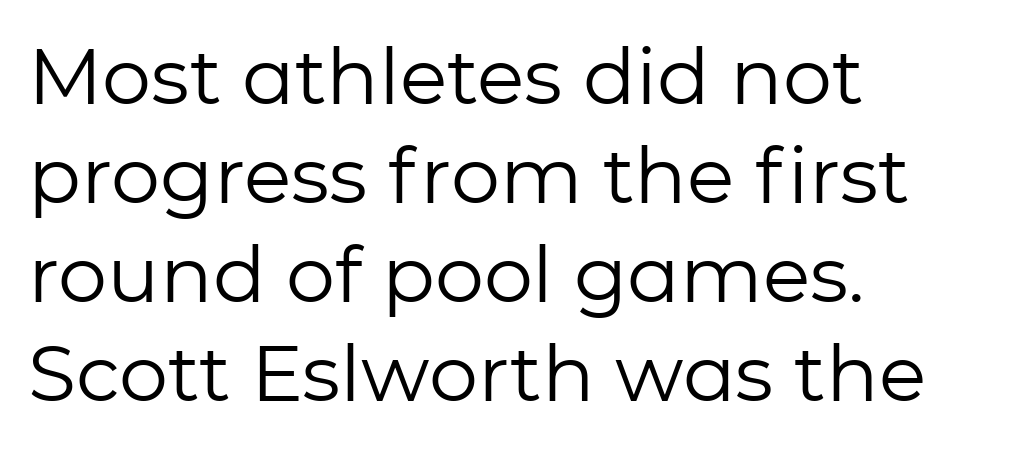
The image shows 78 px regular-weight sans-serif type, upright; set left-aligned, normal line spacing (1.27x), normal letter spacing, not underlined; low stroke contrast and a medium x-height.
